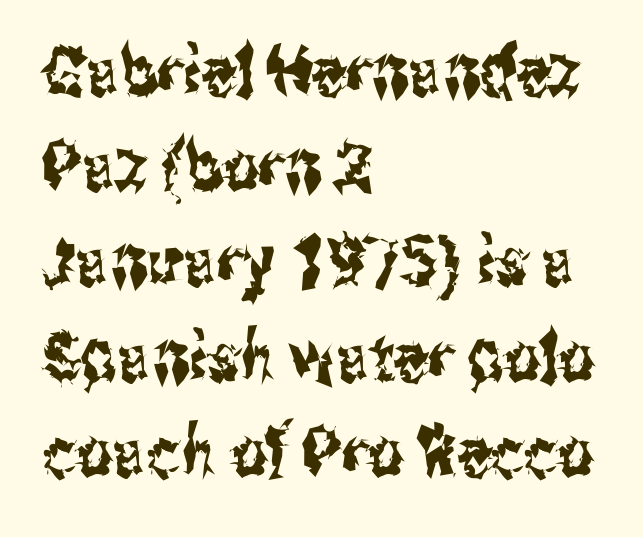
A typesetter would call this proportional, since set widths differ per character. Check the space under the baseline: it is left empty. One glance says typical: line gaps are just what's usual. Horizontally, the lines are justified to the leading edge only. Italic? Not at all — the glyphs are vertical. Spacing between characters is what you'd get straight out of the box.
